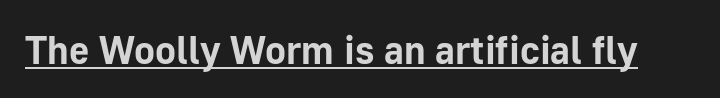
You'd pick this weight for a headline — it's a proper bold. Proportional: the letters do not fall into vertical columns. Is the letter spacing exaggerated? No — it looks like the ordinary default. Check where the strokes stop: nothing finishes them off — pure sans. A roman cut, with each character standing at attention. Glance below the letters and you will spot a drawn line.
